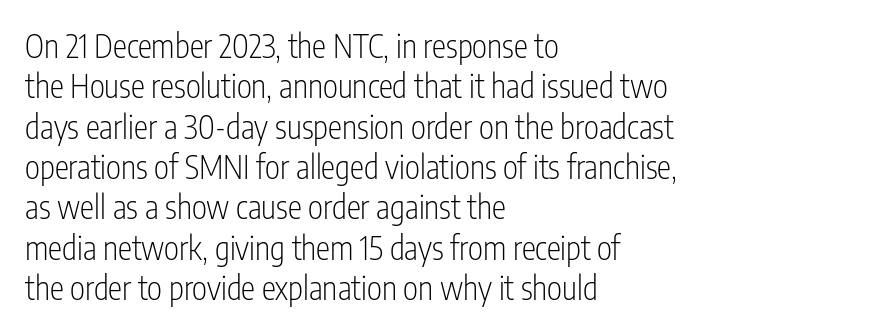
Alignment: flush left. Check the space under the baseline: it is left empty. Evenly set lines give the paragraph a standard silhouette. Look at the tracking — it's just the regular setting, nothing added.
